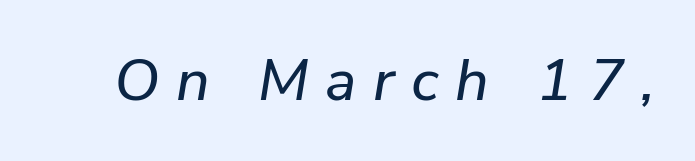
Q: Is the text italic (slanted)? A: Yes, it leans right by about 9 degrees.
Q: Is the text underlined? A: No.
Q: Is the spacing between letters normal or unusually wide? A: Unusually wide.
Q: Width (condensed, normal, or wide)? A: Normal.
Q: Stroke contrast? A: Low.
Q: x-height? A: Medium.
Q: Monospaced? A: No.
